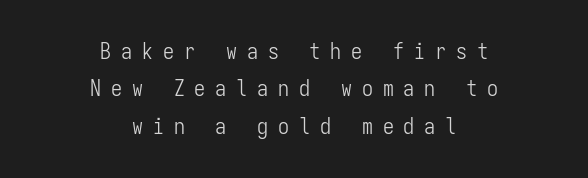
The letterforms stand isolated, each surrounded by extra space. Whoever set this chose a conventional vertical rhythm. The typeface has the unassuming heft of standard copy or less. Upright lettering throughout. The passage is arranged like a title page — every line centered.
